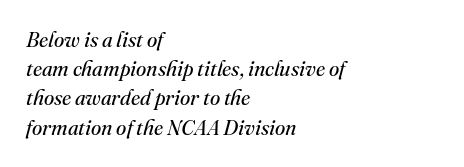
The image shows 21 px text type, italic (leaning right); set left-aligned, normal line spacing (1.39x), normal letter spacing, not underlined.
